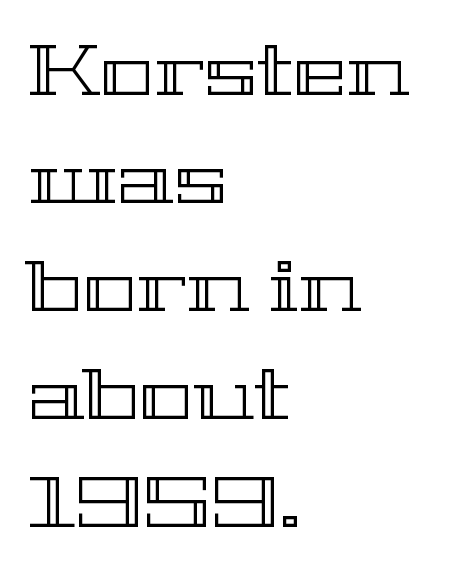
Nobody touched the tracking dial on this one. This rendering features lettering with no underline. Interline gaps are of average width in this sample. Where is the straight margin? On the left. Every character sits straight up, as roman type does. Each letter keeps its own natural width here, so spacing adapts to shape.
